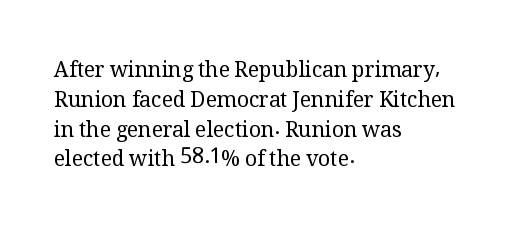
The image shows 21 px text type, upright; set left-aligned, normal line spacing (1.42x), normal letter spacing, not underlined.
